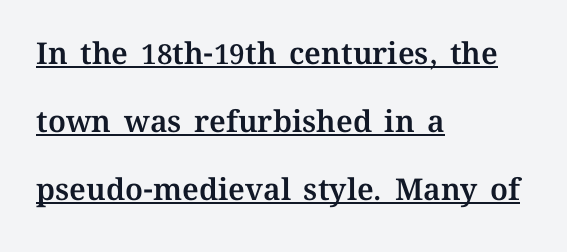
Q: Is the text italic (slanted)? A: No, it is upright.
Q: Is the text underlined? A: Yes.
Q: How is the paragraph aligned? A: Left-aligned.
Q: Is the spacing between letters normal or unusually wide? A: Normal.
Q: Is the spacing between lines tight, normal or loose? A: Loose.
Q: Width (condensed, normal, or wide)? A: Normal.
Q: Stroke contrast? A: Medium.
Q: x-height? A: Medium.
Q: Monospaced? A: No.
